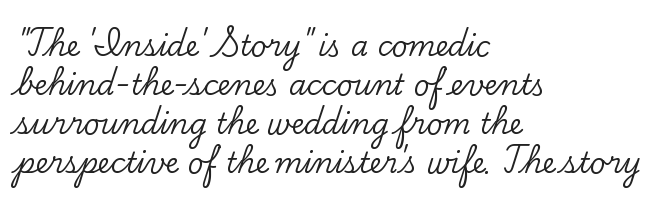
The passage shown is typed in a proportional face where columns would drift. Check under the words: just untouched page. This rendering uses left alignment, leaving the right contour irregular. Vertically, the passage feels balanced, rows spaced as you'd expect. This sample uses plain, unmodified letter spacing.
